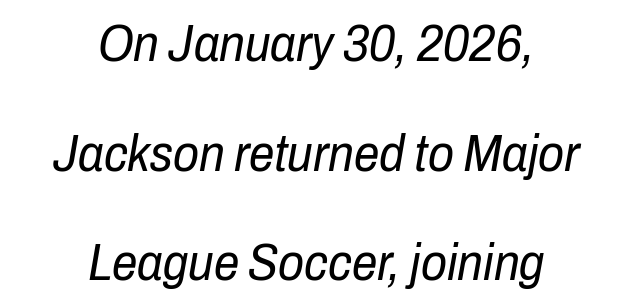
The image shows 51 px regular-weight, condensed type, italic (leaning right); set centered, loose line spacing (2.15x), normal letter spacing, not underlined; low stroke contrast and a medium x-height.
